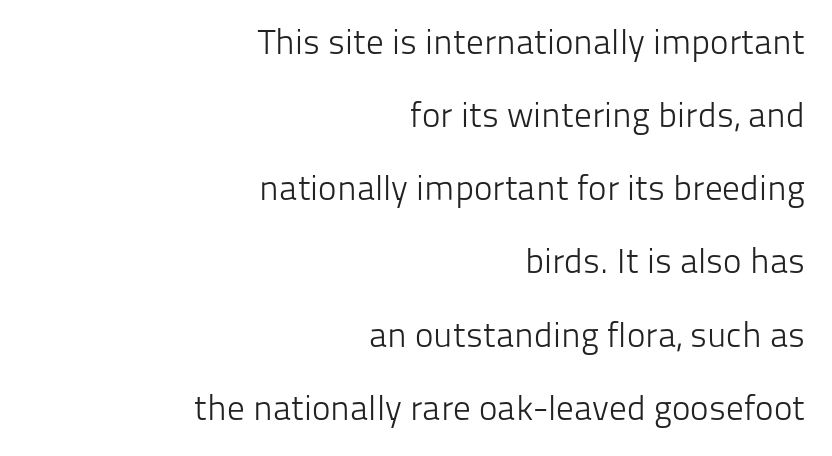
The image shows 35 px light sans-serif type, upright; set right-aligned, loose line spacing (2.09x), normal letter spacing, not underlined; low stroke contrast and a medium x-height.
